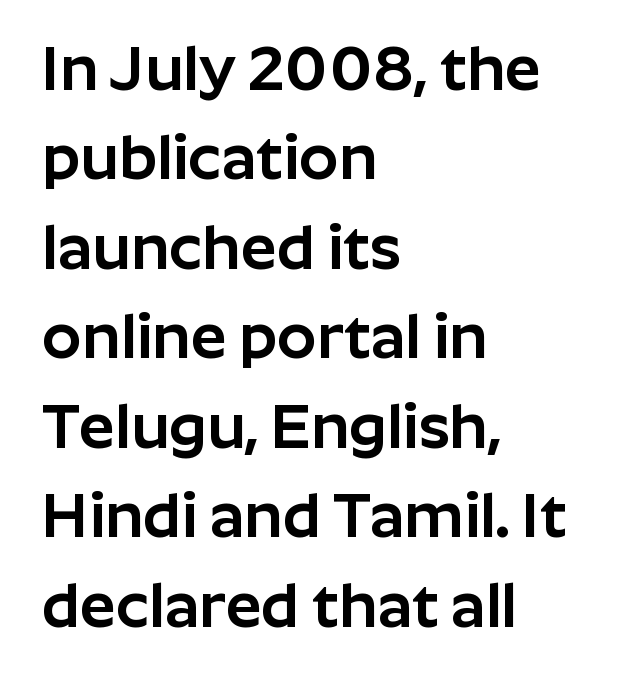
The image shows 63 px sans-serif type, upright; set left-aligned, normal line spacing (1.42x), normal letter spacing, not underlined; low stroke contrast and a medium x-height.
